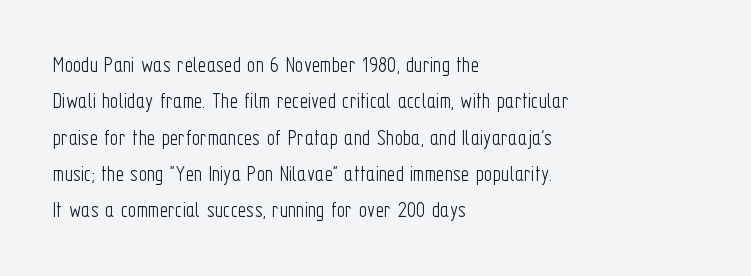
The image shows 23 px text type, upright; set left-aligned, normal line spacing (1.58x), normal letter spacing, not underlined.
